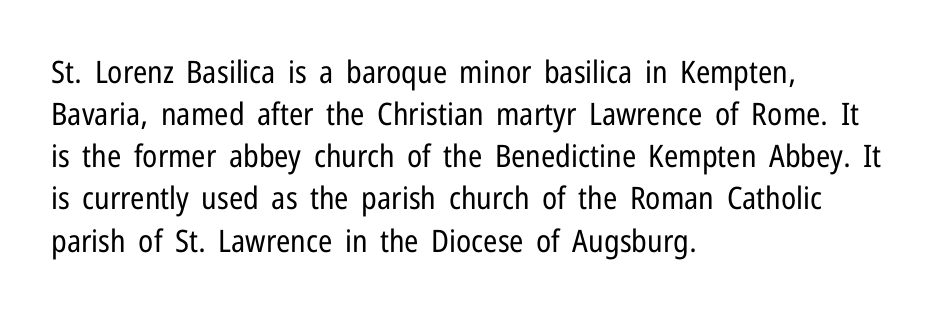
Q: Is the text bold? A: No.
Q: Is the text italic (slanted)? A: No, it is upright.
Q: Is the typeface a serif or a sans-serif typeface? A: Sans-serif.
Q: Is the text underlined? A: No.
Q: How is the paragraph aligned? A: Left-aligned.
Q: Is the spacing between letters normal or unusually wide? A: Normal.
Q: Is the spacing between lines tight, normal or loose? A: Normal.
Q: Width (condensed, normal, or wide)? A: Condensed.
Q: Stroke contrast? A: Low.
Q: x-height? A: Medium.
Q: Monospaced? A: No.
